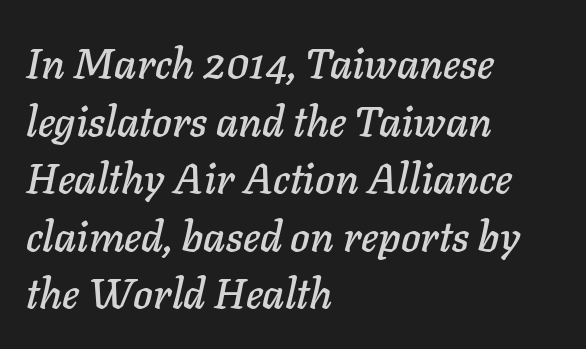
Vertical spacing — default. The letters sit at their default tracking, neither squeezed nor spread. Horizontal alignment here is leftward, the default for most running prose. This sample has the flowing, uneven cadence of proportional lettering.
